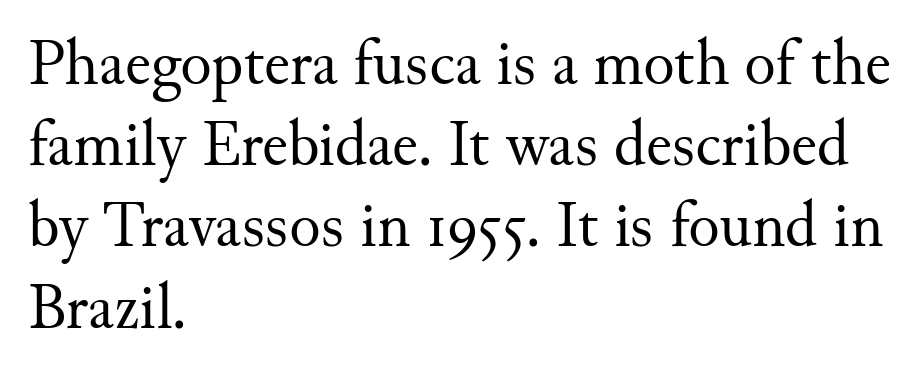
Q: Is the text bold? A: No.
Q: Is the text italic (slanted)? A: No, it is upright.
Q: Is the typeface a serif or a sans-serif typeface? A: Serif.
Q: Is the text underlined? A: No.
Q: How is the paragraph aligned? A: Left-aligned.
Q: Is the spacing between letters normal or unusually wide? A: Normal.
Q: Is the spacing between lines tight, normal or loose? A: Normal.
Q: Width (condensed, normal, or wide)? A: Normal.
Q: Stroke contrast? A: Medium.
Q: x-height? A: Small.
Q: Monospaced? A: No.
